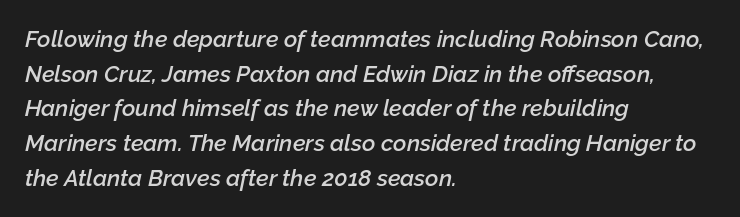
Q: Is the text bold? A: Semi-bold.
Q: Is the text italic (slanted)? A: Yes, it leans right by about 12 degrees.
Q: Is the text underlined? A: No.
Q: How is the paragraph aligned? A: Left-aligned.
Q: Is the spacing between letters normal or unusually wide? A: Normal.
Q: Is the spacing between lines tight, normal or loose? A: Normal.
